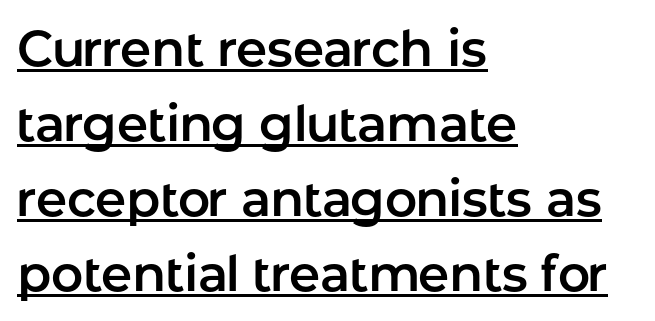
Q: Is the text italic (slanted)? A: No, it is upright.
Q: Is the typeface a serif or a sans-serif typeface? A: Sans-serif.
Q: Is the text underlined? A: Yes.
Q: How is the paragraph aligned? A: Left-aligned.
Q: Is the spacing between letters normal or unusually wide? A: Normal.
Q: Is the spacing between lines tight, normal or loose? A: Normal.
Q: Width (condensed, normal, or wide)? A: Normal.
Q: Stroke contrast? A: Low.
Q: x-height? A: Medium.
Q: Monospaced? A: No.
